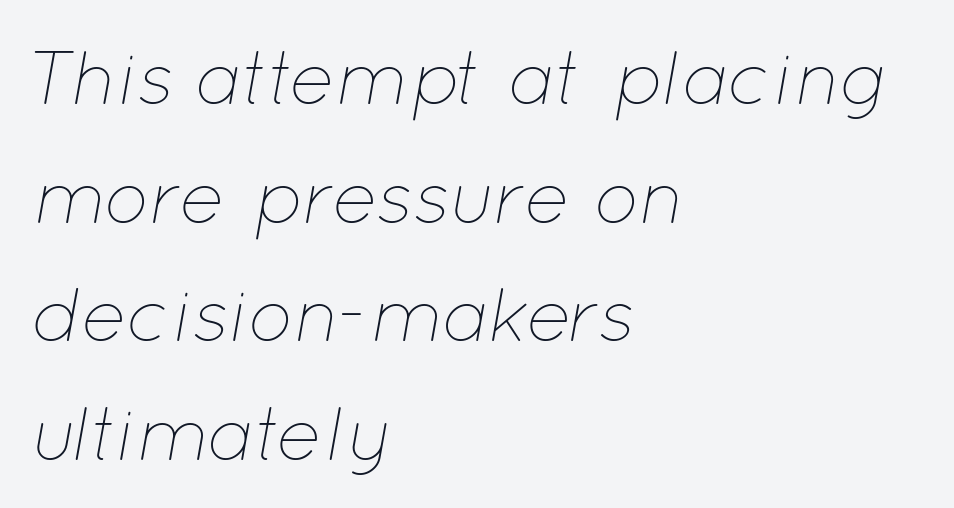
The image shows 76 px thin type, italic (leaning right); set left-aligned, normal line spacing (1.56x), normal letter spacing, not underlined; low stroke contrast and a medium x-height.
